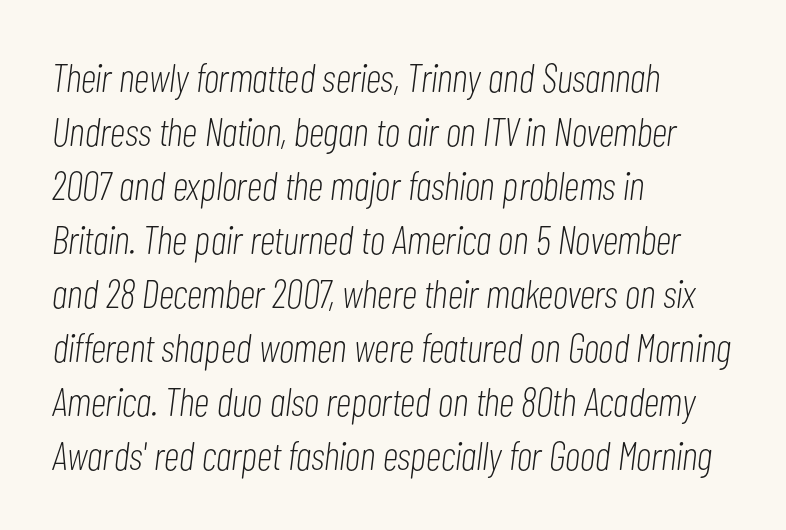
Q: Is the text bold? A: No.
Q: Is the text italic (slanted)? A: Yes, it leans right by about 7 degrees.
Q: Is the text underlined? A: No.
Q: How is the paragraph aligned? A: Left-aligned.
Q: Is the spacing between letters normal or unusually wide? A: Normal.
Q: Is the spacing between lines tight, normal or loose? A: Normal.
Q: Width (condensed, normal, or wide)? A: Condensed.
Q: Stroke contrast? A: Low.
Q: x-height? A: Medium.
Q: Monospaced? A: No.
